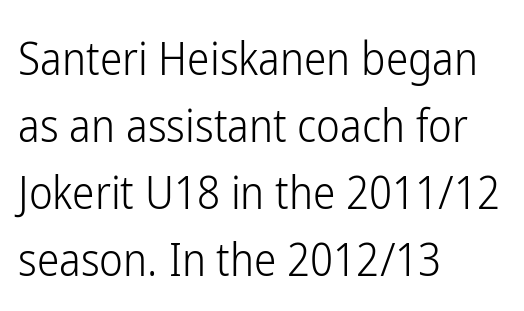
{"serif": "no", "italic": "no", "bold": "no", "weight": "light", "width": "condensed", "stroke_contrast": "low", "x_height": "medium", "monospaced": "no", "underline": "no", "align": "left", "line_spacing": "normal", "line_spacing_ratio": 1.49, "letter_spacing": "normal", "letter_spacing_em": 0.0, "glyph_px": 45}
